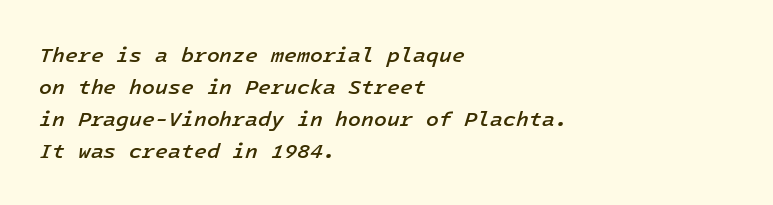
Weight: semibold (demi). The whole block is typeset with a tilt. Beneath every word, the page is bare. Compared with typical body copy, the letter spacing here is the same. Horizontal alignment here is leftward, the default for most running prose.
